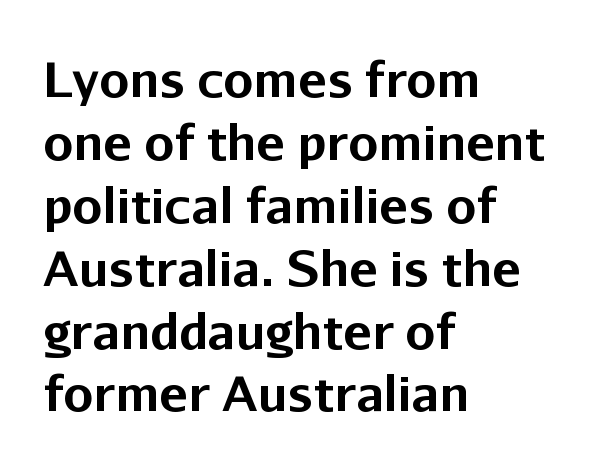
The image shows 48 px bold sans-serif type, upright; set left-aligned, normal line spacing (1.31x), normal letter spacing, not underlined; low stroke contrast and a medium x-height.
